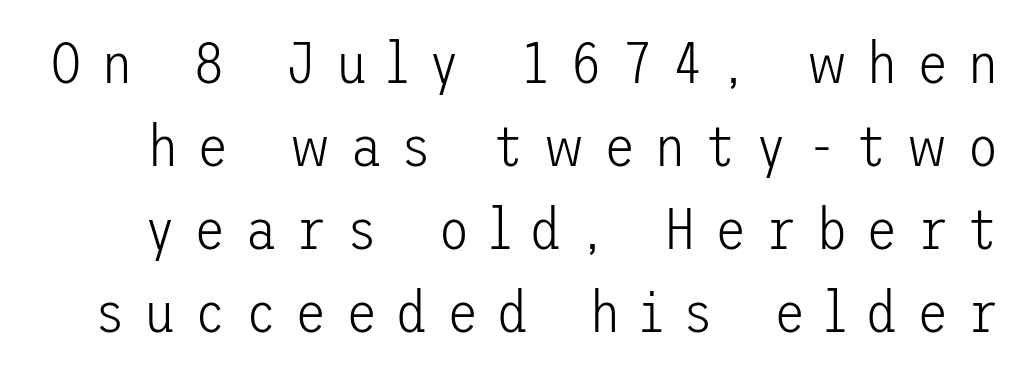
Inter-character spacing is expanded well beyond the font's built-in metrics. Each new line begins a customary step beneath the previous one. No feet cap the strokes, marking this as sans-serif type. Characters remain perfectly vertical along every line. A clean baseline with only descenders dipping below it.
